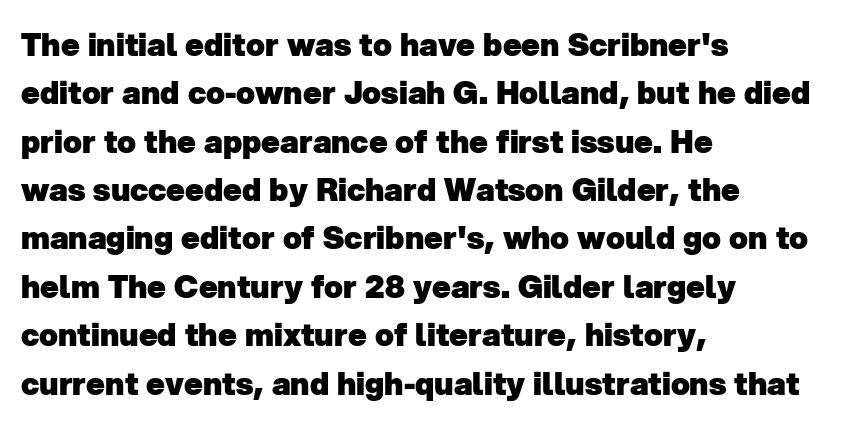
The block of text has a typical density, with ordinary space between rows. Each letter keeps its own natural width here, so spacing adapts to shape. Compared with typical body copy, the letter spacing here is the same. One-word summary of the alignment: left. On the weight axis this lands at bold, roughly 700. The baseline area is clear.
